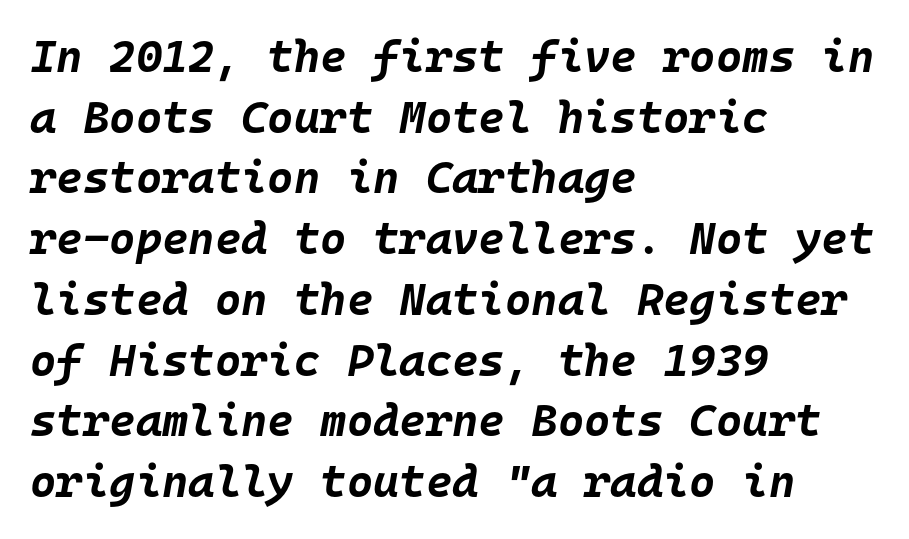
Any mark beneath the type? The region is blank. The rows are spaced the way most documents space them. The glyphs look as if they've been sheared to an angle. These lines stack with their left ends in a neat column.
